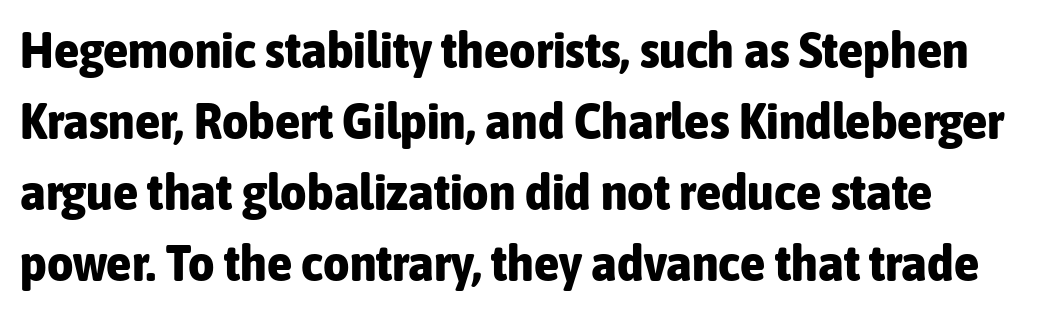
The image shows 51 px bold, condensed sans-serif type, upright; set left-aligned, normal line spacing (1.39x), normal letter spacing, not underlined; low stroke contrast and a medium x-height.
